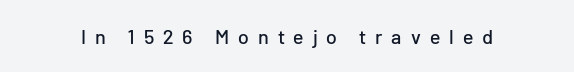
Q: Is the text italic (slanted)? A: No, it is upright.
Q: Is the text underlined? A: No.
Q: Is the spacing between letters normal or unusually wide? A: Unusually wide.
